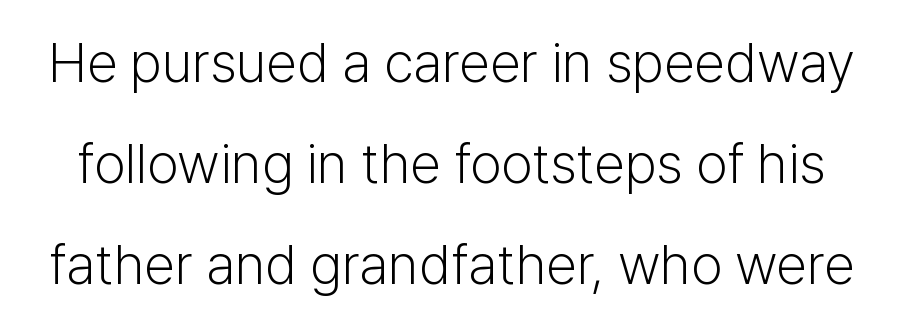
Bare-footed words on every line. Every stem runs plumb, perpendicular to the baseline. The rendering uses natural spacing where letterforms have individual widths. No chunkiness to these letters — they're not bold.
